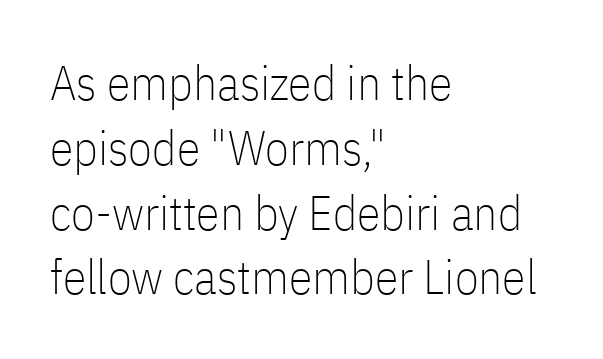
Letters have the restrained weight of plain body copy at most. Compared with typical paragraphs, the rows here are spaced about the same. Here the glyphs are tracked normally, forming tight word shapes. A student would call this left alignment; a typographer would say flush left, rag right. Just letters on the line, the space beneath them empty. Do the characters align in a grid? No, the font is proportional.
